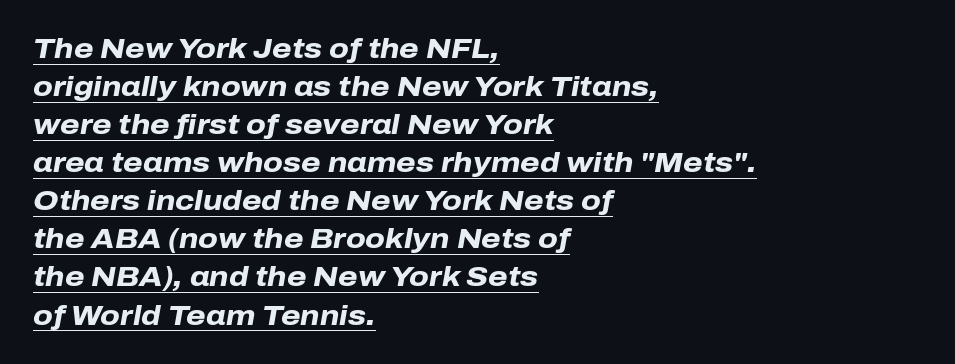
Does a line run under the words? Yes, clearly. The paragraph shown leans on its left margin. Varying glyph widths throughout — classic text-font behaviour. Compared with ordinary roman type, these characters are visibly tilted.
